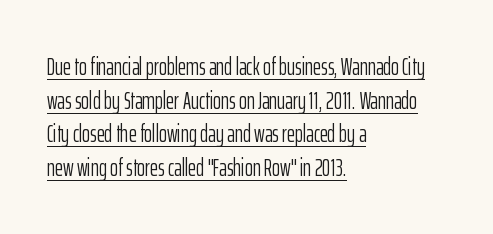
Q: Is the text bold? A: No.
Q: Is the text italic (slanted)? A: No, it is upright.
Q: Is the text underlined? A: Yes.
Q: How is the paragraph aligned? A: Left-aligned.
Q: Is the spacing between letters normal or unusually wide? A: Normal.
Q: Is the spacing between lines tight, normal or loose? A: Normal.
